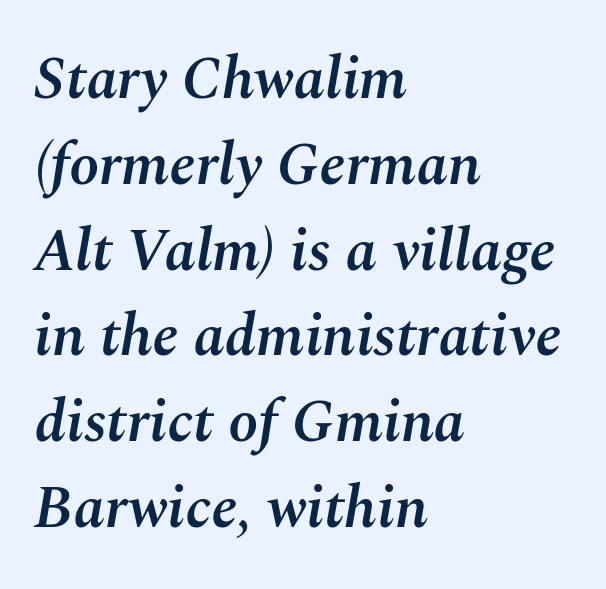
Think of a printed novel: that variable character pitch is what you see here. A typesetter would call this zero additional tracking. The rendering anchors every line to the left-hand side. The space beneath each line is pristine and unruled. In terms of posture, this sample is oblique. The rows are spaced the way most documents space them.
